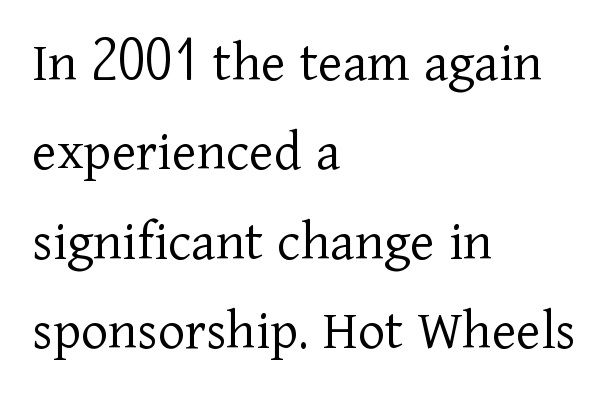
{"serif": "yes", "italic": "no", "bold": "no", "weight": "light", "width": "normal", "stroke_contrast": "low", "x_height": "medium", "monospaced": "no", "underline": "no", "align": "left", "line_spacing": "normal", "line_spacing_ratio": 1.54, "letter_spacing": "normal", "letter_spacing_em": 0.0, "glyph_px": 58}
